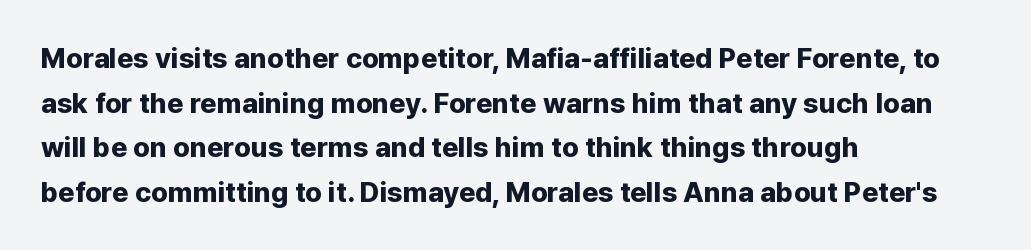
Here the glyphs are tracked normally, forming tight word shapes. On the weight axis this lands at bold, roughly 700. The type sits square on the baseline with zero lean. This rendering employs a face without finishing strokes, i.e., a sans-serif. Note the varied advance widths — an 'i' is clearly narrower than an 'm'. Baseline-to-baseline distance is the conventional proportion of letter height.
